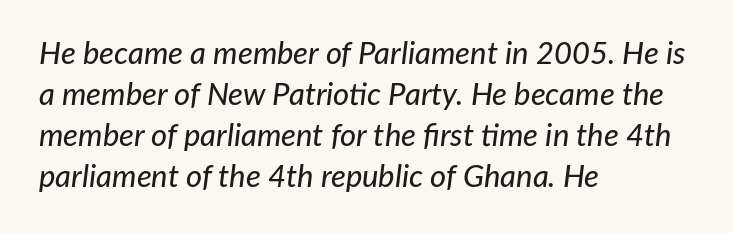
{"italic": "yes", "lean": "right", "slant_degrees": 7, "width": "normal", "stroke_contrast": "low", "x_height": "medium", "monospaced": "no", "underline": "no", "align": "left", "line_spacing": "normal", "line_spacing_ratio": 1.32, "letter_spacing": "normal", "letter_spacing_em": 0.0, "glyph_px": 31}
